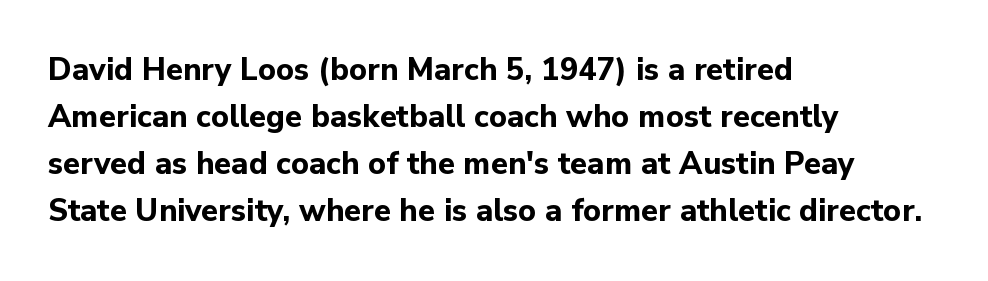
The image shows 31 px bold sans-serif type, upright; set left-aligned, normal line spacing (1.52x), normal letter spacing, not underlined; low stroke contrast and a medium x-height.
